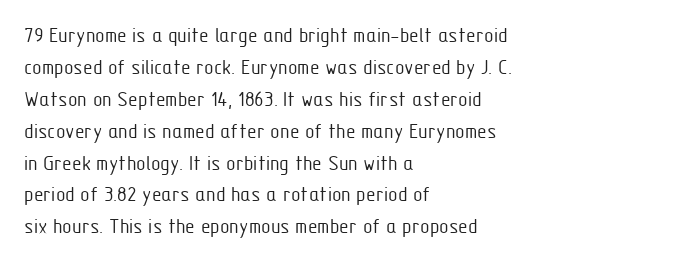
{"italic": "no", "bold": "no", "underline": "no", "align": "left", "line_spacing": "normal", "line_spacing_ratio": 1.45, "letter_spacing": "normal", "letter_spacing_em": 0.0, "glyph_px": 22}
